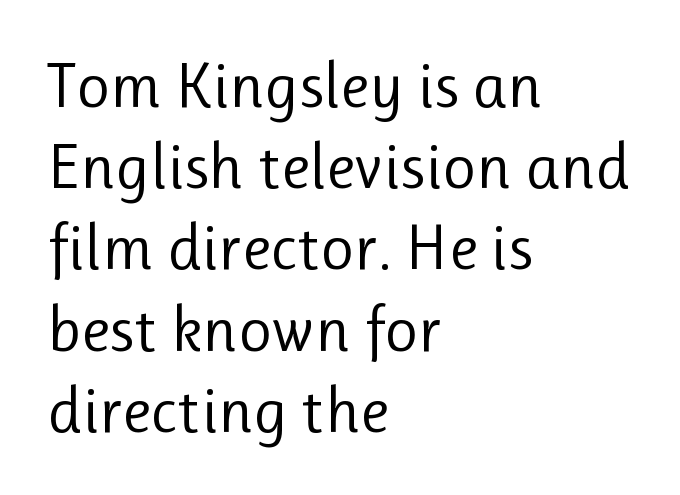
The image shows 65 px regular-weight sans-serif type, upright; set left-aligned, normal line spacing (1.25x), normal letter spacing, not underlined; low stroke contrast and a medium x-height.
